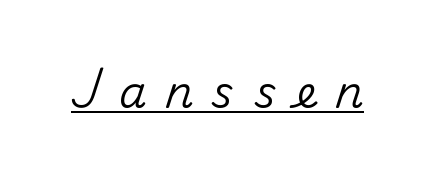
These lines are rendered in a variable-pitch font. Emphasis is given by a line drawn under the lettering. Spacing between characters has been opened up far beyond the box default. The characters display no serif detailing; their extremities are plain.
